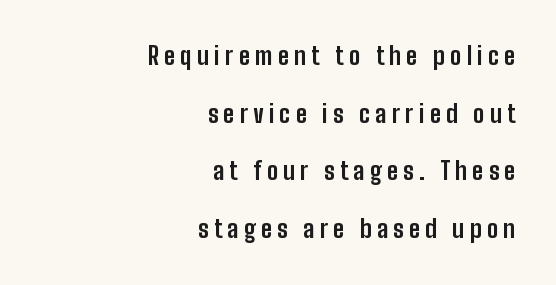
The image shows 24 px bold type, upright; set right-aligned, loose line spacing (2.4x), unusually wide letter spacing (+0.22 em), not underlined.
